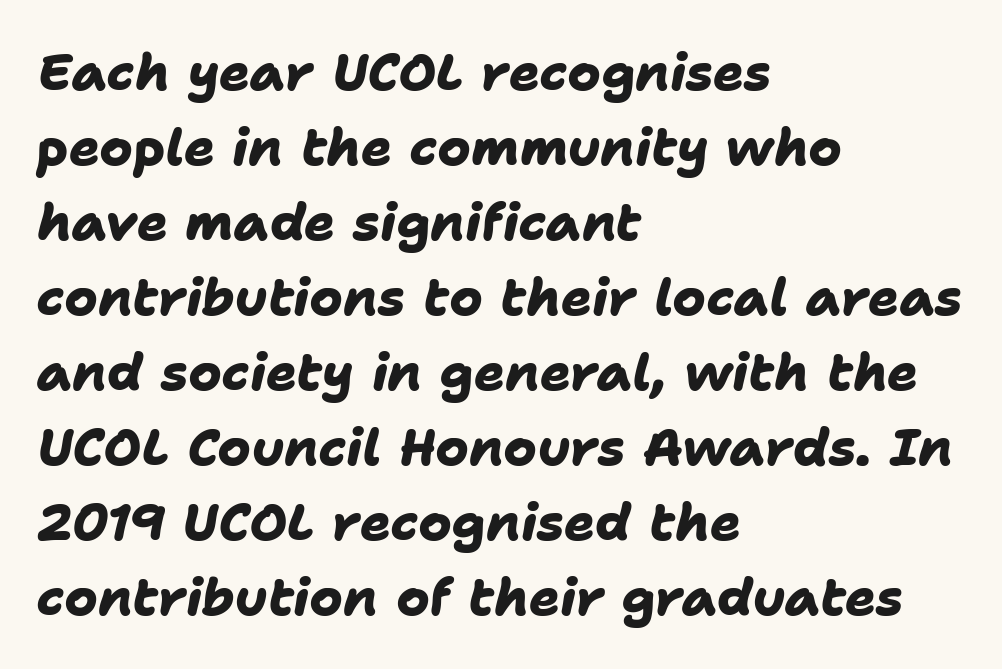
The image shows 51 px heavy sans-serif type; set left-aligned, normal line spacing (1.47x), normal letter spacing, not underlined; low stroke contrast and a medium x-height.
